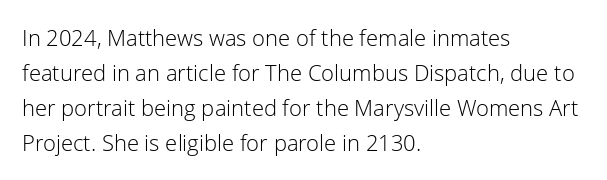
Q: Is the text bold? A: No.
Q: Is the text italic (slanted)? A: No, it is upright.
Q: Is the text underlined? A: No.
Q: How is the paragraph aligned? A: Left-aligned.
Q: Is the spacing between letters normal or unusually wide? A: Normal.
Q: Is the spacing between lines tight, normal or loose? A: Normal.
